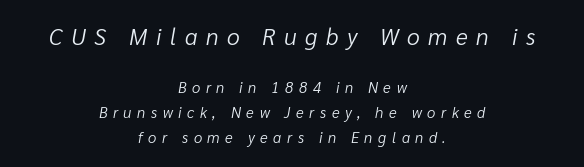
Q: Is the text bold? A: No.
Q: Is the text italic (slanted)? A: Yes, it leans right by about 10 degrees.
Q: Is the text underlined? A: No.
Q: How is the paragraph aligned? A: Centered.
Q: Is the spacing between letters normal or unusually wide? A: Unusually wide.
Q: Is the spacing between lines tight, normal or loose? A: Normal.
Q: Which block of text is set in a larger size, the first (top) or the second (bottom)? A: The first (top) one.
